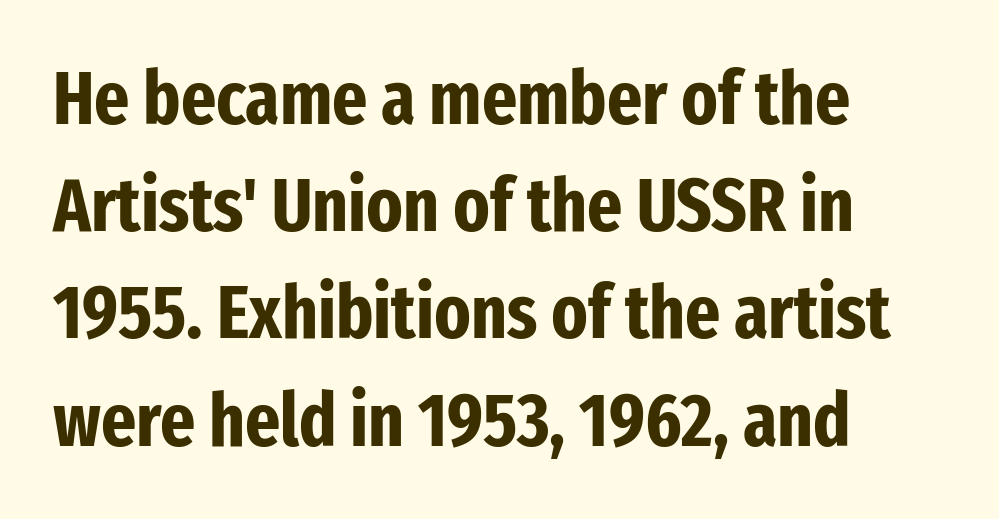
The image shows 75 px bold, condensed sans-serif type, upright; set left-aligned, normal line spacing (1.43x), normal letter spacing, not underlined; low stroke contrast and a medium x-height.
